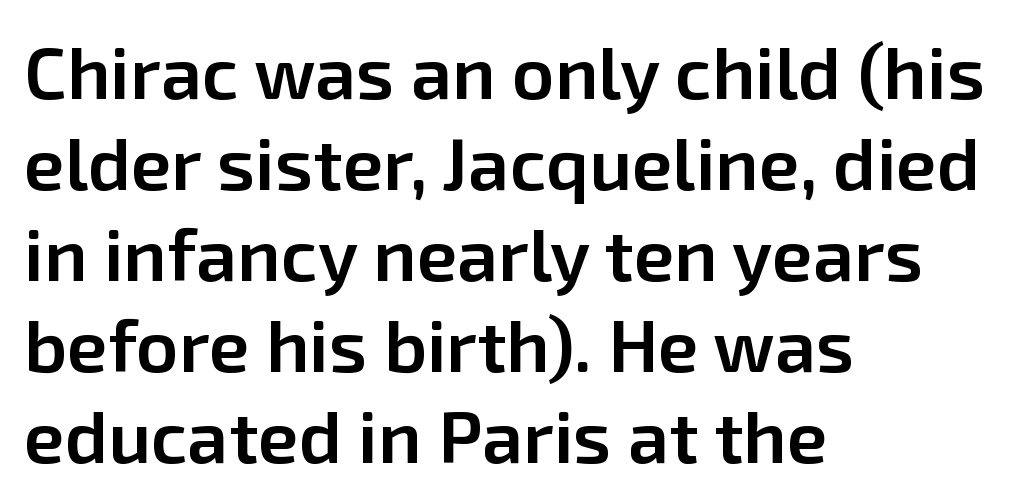
Q: Is the text bold? A: Semi-bold.
Q: Is the text italic (slanted)? A: No, it is upright.
Q: Is the typeface a serif or a sans-serif typeface? A: Sans-serif.
Q: Is the text underlined? A: No.
Q: How is the paragraph aligned? A: Left-aligned.
Q: Is the spacing between letters normal or unusually wide? A: Normal.
Q: Width (condensed, normal, or wide)? A: Normal.
Q: Stroke contrast? A: Low.
Q: x-height? A: Medium.
Q: Monospaced? A: No.
